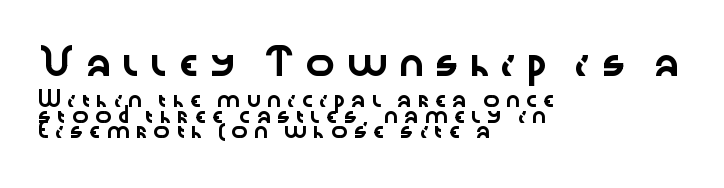
{"italic": "no", "underline": "no", "align": "left", "line_spacing": "tight", "line_spacing_ratio": 1.12, "letter_spacing": "wide", "letter_spacing_em": 0.29, "larger_block": "first", "size_ratio": 1.79, "glyph_px": 25}
